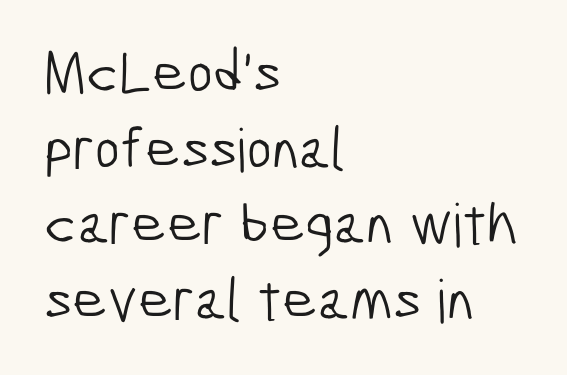
Check where the strokes stop: nothing finishes them off — pure sans. Each row of text sits above clean, open space. Quick note: interline space is typical. There is no visible air inserted between adjacent glyphs. Compared with a centered layout, this one pins lines to the left instead. No letter is thick-stroked: the sample isn't bold.
